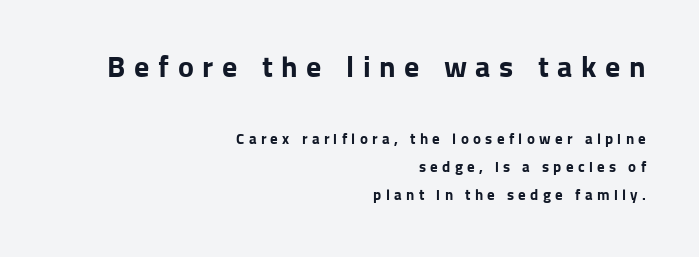
The image shows 30 px bold sans-serif type, upright; set right-aligned, line spacing 1.85x, unusually wide letter spacing (+0.29 em), not underlined; the first (top) block is 2.0x larger; low stroke contrast and a medium x-height.
